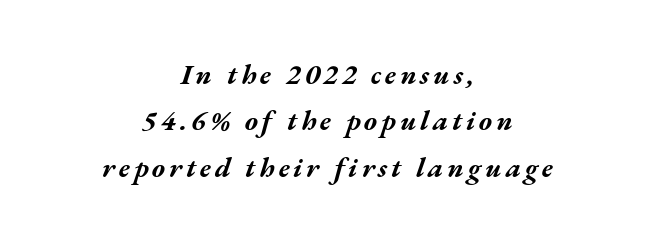
The image shows 28 px bold, wide type, italic (leaning right); set centered, normal line spacing (1.66x), not underlined; medium stroke contrast and a medium x-height.
